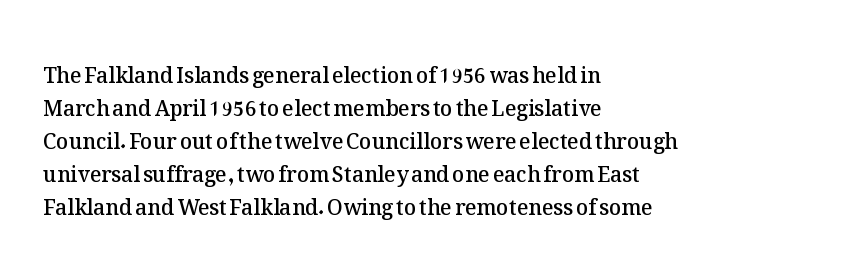
Q: Is the text bold? A: Semi-bold.
Q: Is the text italic (slanted)? A: No, it is upright.
Q: Is the text underlined? A: No.
Q: How is the paragraph aligned? A: Left-aligned.
Q: Is the spacing between letters normal or unusually wide? A: Normal.
Q: Is the spacing between lines tight, normal or loose? A: Normal.
